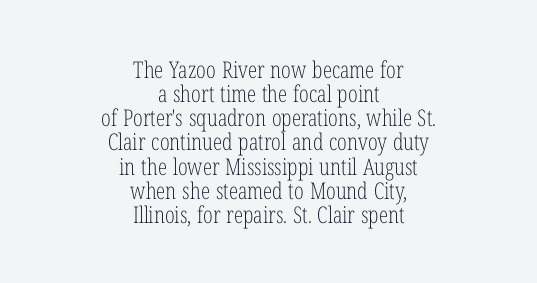
Q: Is the text bold? A: No.
Q: Is the text italic (slanted)? A: No, it is upright.
Q: Is the text underlined? A: No.
Q: How is the paragraph aligned? A: Centered.
Q: Is the spacing between letters normal or unusually wide? A: Normal.
Q: Is the spacing between lines tight, normal or loose? A: Tight.
